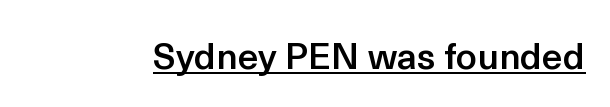
{"serif": "no", "italic": "no", "bold": "semi", "weight": "semibold", "width": "normal", "x_height": "medium", "monospaced": "no", "underline": "yes", "letter_spacing": "normal", "letter_spacing_em": 0.0, "glyph_px": 37}
